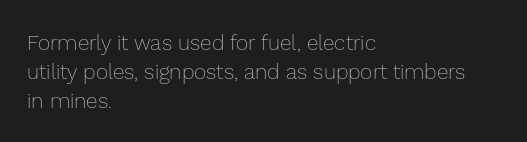
Q: Is the text bold? A: No.
Q: Is the text italic (slanted)? A: No, it is upright.
Q: Is the text underlined? A: No.
Q: How is the paragraph aligned? A: Left-aligned.
Q: Is the spacing between letters normal or unusually wide? A: Normal.
Q: Is the spacing between lines tight, normal or loose? A: Normal.
